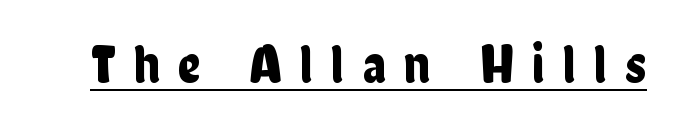
The image shows 55 px condensed sans-serif type, upright; set unusually wide letter spacing (+0.34 em), underlined; low stroke contrast and a medium x-height.
